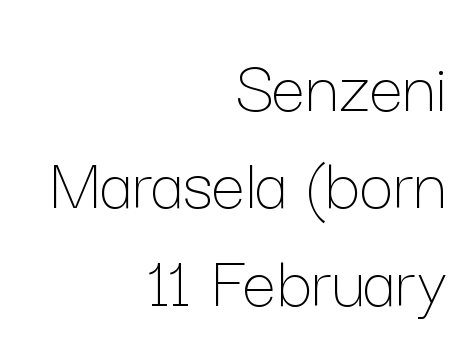
Q: Is the text bold? A: No.
Q: Is the text italic (slanted)? A: No, it is upright.
Q: Is the text underlined? A: No.
Q: How is the paragraph aligned? A: Right-aligned.
Q: Is the spacing between letters normal or unusually wide? A: Normal.
Q: Is the spacing between lines tight, normal or loose? A: Normal.
Q: Width (condensed, normal, or wide)? A: Normal.
Q: Stroke contrast? A: Low.
Q: x-height? A: Medium.
Q: Monospaced? A: No.
